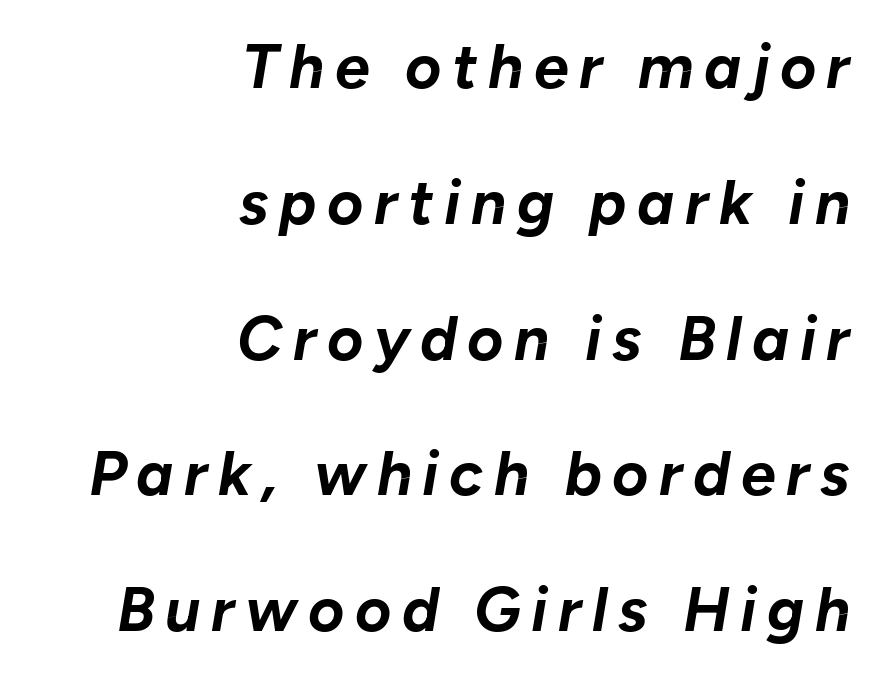
Q: Is the text bold? A: Yes.
Q: Is the text italic (slanted)? A: Yes, it leans right by about 10 degrees.
Q: Is the text underlined? A: No.
Q: How is the paragraph aligned? A: Right-aligned.
Q: Is the spacing between lines tight, normal or loose? A: Loose.
Q: Width (condensed, normal, or wide)? A: Normal.
Q: Stroke contrast? A: Low.
Q: x-height? A: Medium.
Q: Monospaced? A: No.
